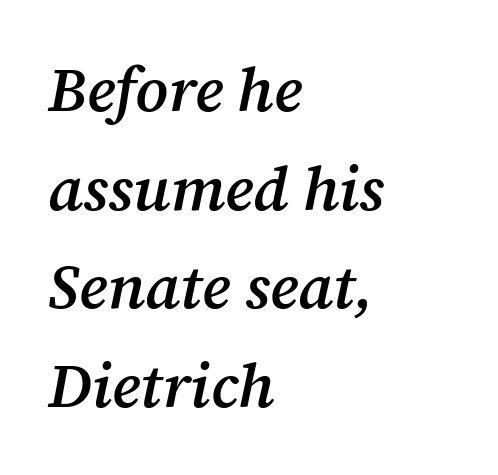
Q: Is the text bold? A: Semi-bold.
Q: Is the text italic (slanted)? A: Yes, it leans right by about 12 degrees.
Q: Is the typeface a serif or a sans-serif typeface? A: Serif.
Q: Is the text underlined? A: No.
Q: How is the paragraph aligned? A: Left-aligned.
Q: Is the spacing between letters normal or unusually wide? A: Normal.
Q: Is the spacing between lines tight, normal or loose? A: Normal.
Q: Width (condensed, normal, or wide)? A: Normal.
Q: Stroke contrast? A: Medium.
Q: x-height? A: Medium.
Q: Monospaced? A: No.
